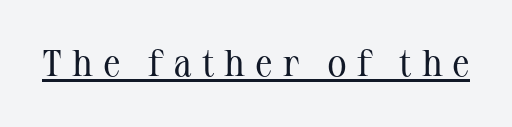
{"serif": "yes", "italic": "no", "bold": "no", "weight": "regular", "width": "normal", "stroke_contrast": "medium", "x_height": "medium", "monospaced": "no", "underline": "yes", "letter_spacing": "wide", "letter_spacing_em": 0.27, "glyph_px": 37}
